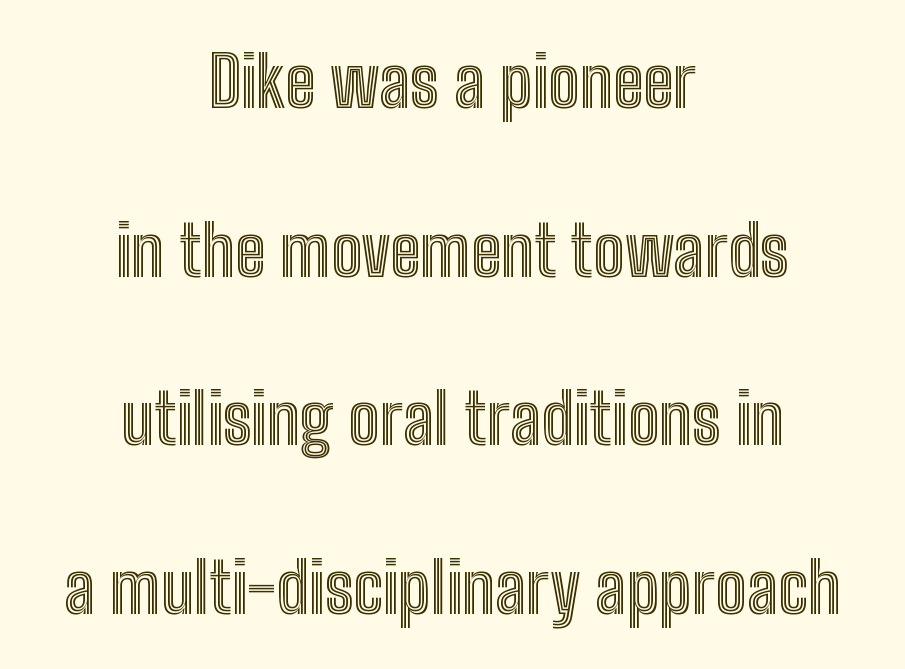
No extra tracking has been applied to these lines. Think of a printed novel: that variable character pitch is what you see here. A typesetter would mark this as roman, not italic. The space directly below the letters is spotless. Vertical spacing — loose. A student would call this center alignment; a typographer would say set centered.
